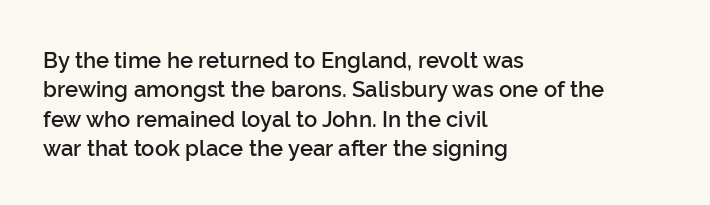
Unmarked baselines from the first word to the last. Does the copy run flush right? No — it runs flush left. Every stem runs plumb, perpendicular to the baseline. Each glyph is drawn with semibold strokes, heavier than normal yet not fully bold. The rendering keeps characters at their native spacing.
